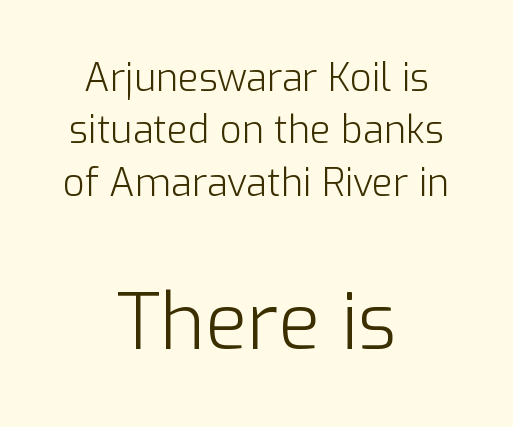
Q: Is the text bold? A: No.
Q: Is the text italic (slanted)? A: No, it is upright.
Q: Is the typeface a serif or a sans-serif typeface? A: Sans-serif.
Q: Is the text underlined? A: No.
Q: How is the paragraph aligned? A: Centered.
Q: Is the spacing between letters normal or unusually wide? A: Normal.
Q: Is the spacing between lines tight, normal or loose? A: Normal.
Q: Which block of text is set in a larger size, the first (top) or the second (bottom)? A: The second (bottom) one.
Q: Width (condensed, normal, or wide)? A: Normal.
Q: Stroke contrast? A: Low.
Q: x-height? A: Medium.
Q: Monospaced? A: No.
